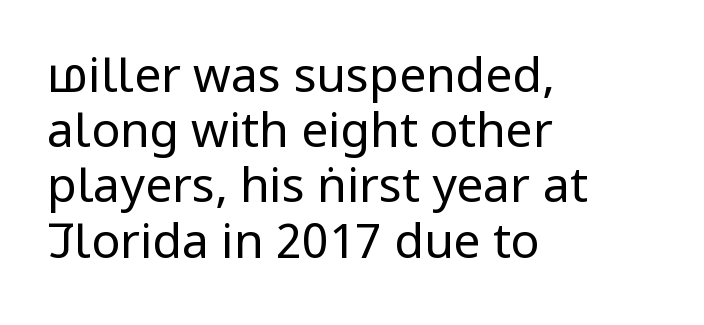
Q: Is the text bold? A: No.
Q: Is the text italic (slanted)? A: No, it is upright.
Q: Is the typeface a serif or a sans-serif typeface? A: Sans-serif.
Q: Is the text underlined? A: No.
Q: How is the paragraph aligned? A: Left-aligned.
Q: Is the spacing between letters normal or unusually wide? A: Normal.
Q: Is the spacing between lines tight, normal or loose? A: Tight.
Q: Width (condensed, normal, or wide)? A: Condensed.
Q: Stroke contrast? A: Low.
Q: x-height? A: Large.
Q: Monospaced? A: No.
